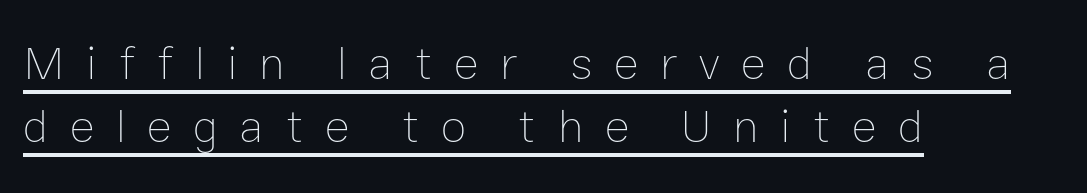
The image shows 47 px thin type, upright; set left-aligned, normal line spacing (1.33x), unusually wide letter spacing (+0.46 em), underlined; low stroke contrast and a medium x-height.
